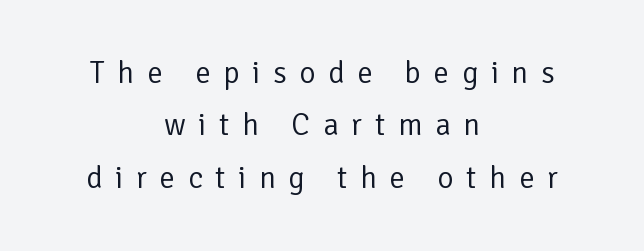
Proportional: the letters do not fall into vertical columns. Bold? No — there's no thickening of the strokes. Bare-footed words on every line. The face used here is rendered with a markedly widened letterfit. Compared with typical paragraphs, the rows here are spaced about the same. Reading down the block, each line starts at a different indent, mirrored at its end.
